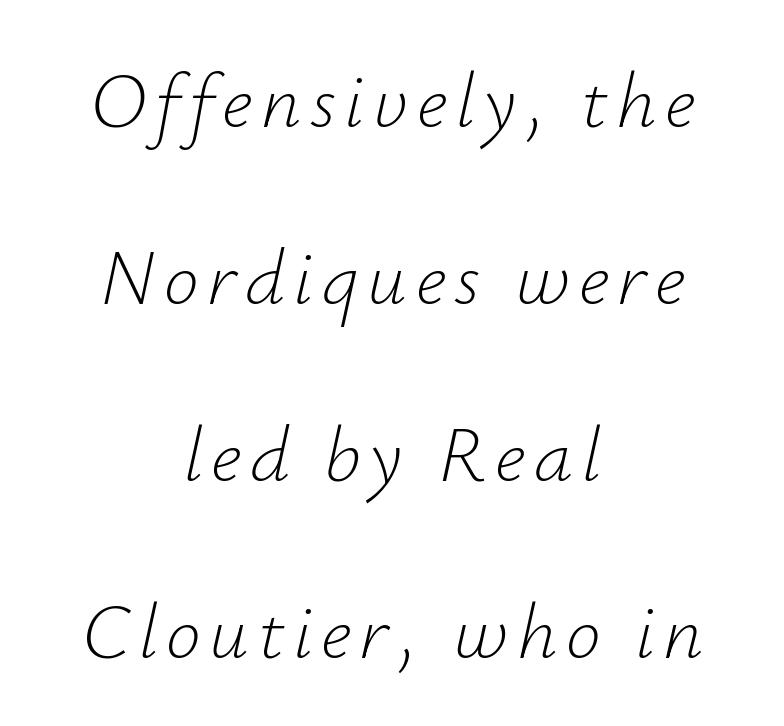
Q: Is the text bold? A: No.
Q: Is the text italic (slanted)? A: Yes, it leans right by about 12 degrees.
Q: Is the text underlined? A: No.
Q: How is the paragraph aligned? A: Centered.
Q: Is the spacing between lines tight, normal or loose? A: Loose.
Q: Width (condensed, normal, or wide)? A: Normal.
Q: Stroke contrast? A: Low.
Q: x-height? A: Small.
Q: Monospaced? A: No.
